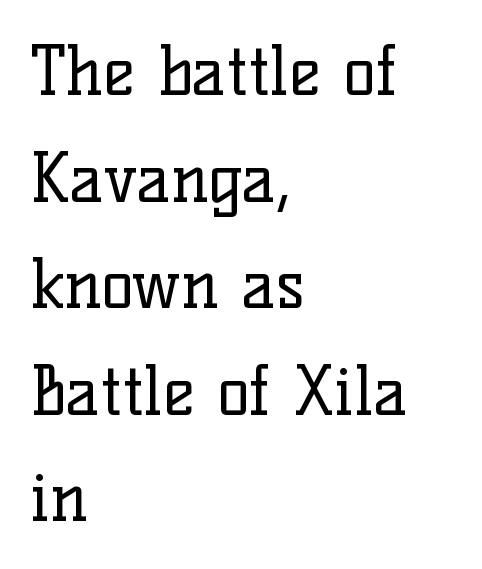
The strokes are not fattened; the text isn't bold. If you measured baseline to baseline, you'd find a middling distance. These lines are rendered in a variable-pitch font. Observe the ordinary spacing: letters are neighbours, not strangers. This is roman type, the default non-slanted kind.
